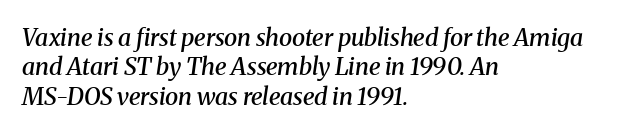
{"italic": "yes", "lean": "right", "slant_degrees": 8, "bold": "semi", "underline": "no", "align": "left", "line_spacing_ratio": 1.22, "letter_spacing": "normal", "letter_spacing_em": 0.0, "glyph_px": 24}
